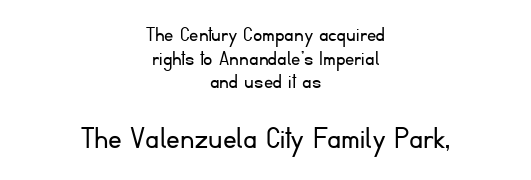
Summary of weight: not heavy and not bold. The typeface chosen for these lines omits serifs. This rendering leaves character spacing at its baseline value. The later block is typeset at a bigger size than the earlier block.
